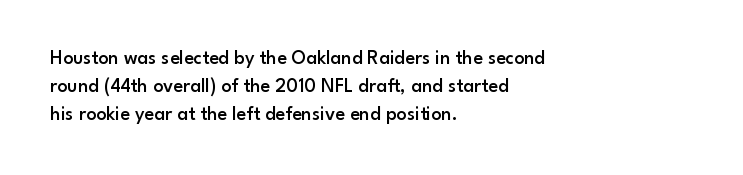
The image shows 20 px text type, upright; set left-aligned, normal line spacing (1.39x), normal letter spacing, not underlined.
